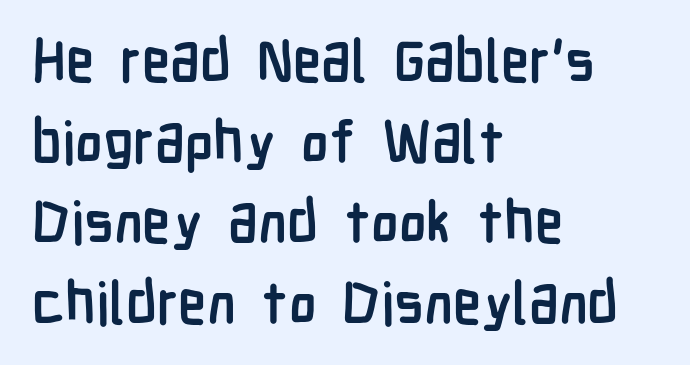
The image shows 58 px semibold, condensed sans-serif type, upright; set left-aligned, normal line spacing (1.39x), normal letter spacing, not underlined; low stroke contrast and a medium x-height.
